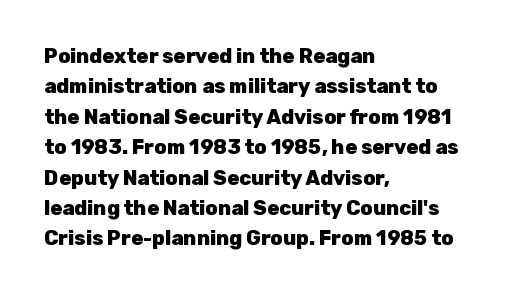
Q: Is the text bold? A: Yes.
Q: Is the text italic (slanted)? A: No, it is upright.
Q: Is the text underlined? A: No.
Q: How is the paragraph aligned? A: Left-aligned.
Q: Is the spacing between letters normal or unusually wide? A: Normal.
Q: Is the spacing between lines tight, normal or loose? A: Normal.
